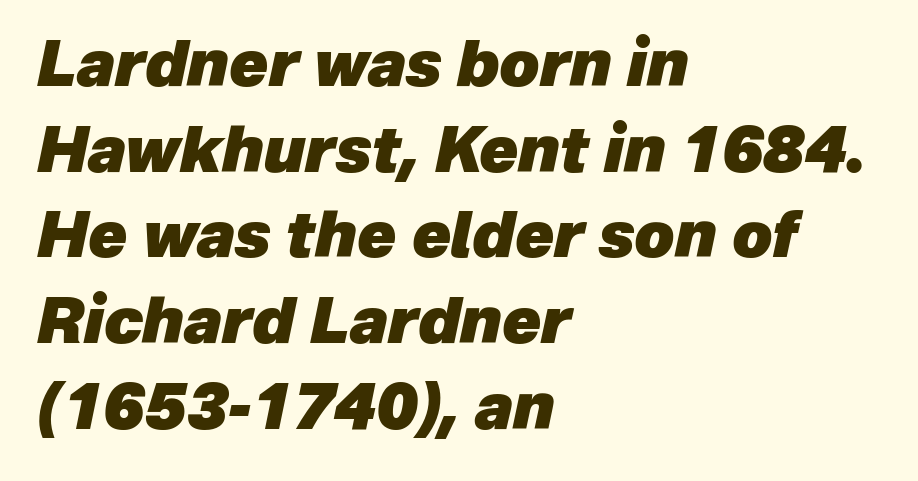
{"italic": "yes", "lean": "right", "slant_degrees": 12, "bold": "yes", "weight": "heavy", "width": "normal", "stroke_contrast": "low", "x_height": "medium", "monospaced": "no", "underline": "no", "align": "left", "line_spacing": "normal", "line_spacing_ratio": 1.36, "letter_spacing": "normal", "letter_spacing_em": 0.0, "glyph_px": 63}
